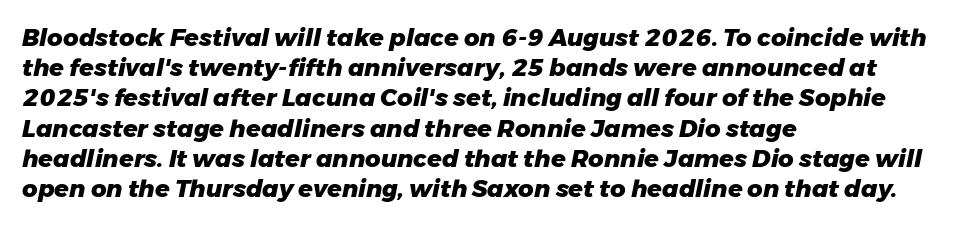
{"italic": "yes", "lean": "right", "slant_degrees": 11, "bold": "yes", "underline": "no", "align": "left", "line_spacing": "normal", "line_spacing_ratio": 1.26, "letter_spacing": "normal", "letter_spacing_em": 0.0, "glyph_px": 24}
